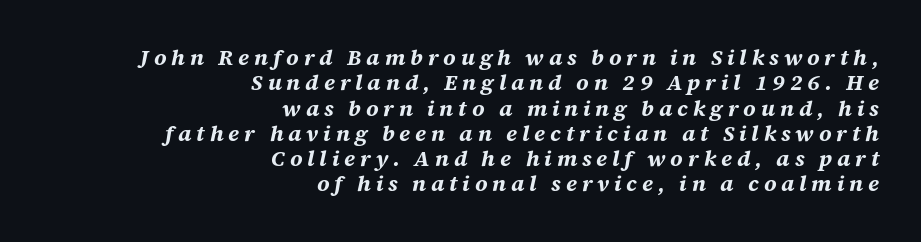
The image shows 22 px bold type, italic (leaning right); set right-aligned, tight line spacing (1.15x), unusually wide letter spacing (+0.22 em), not underlined.
